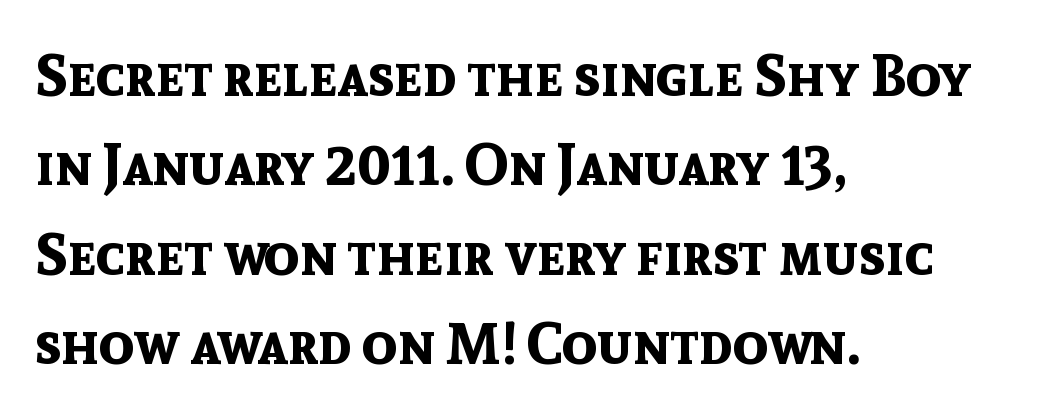
The image shows 58 px bold sans-serif type, upright; set left-aligned, normal line spacing (1.54x), normal letter spacing, not underlined; a medium x-height.
